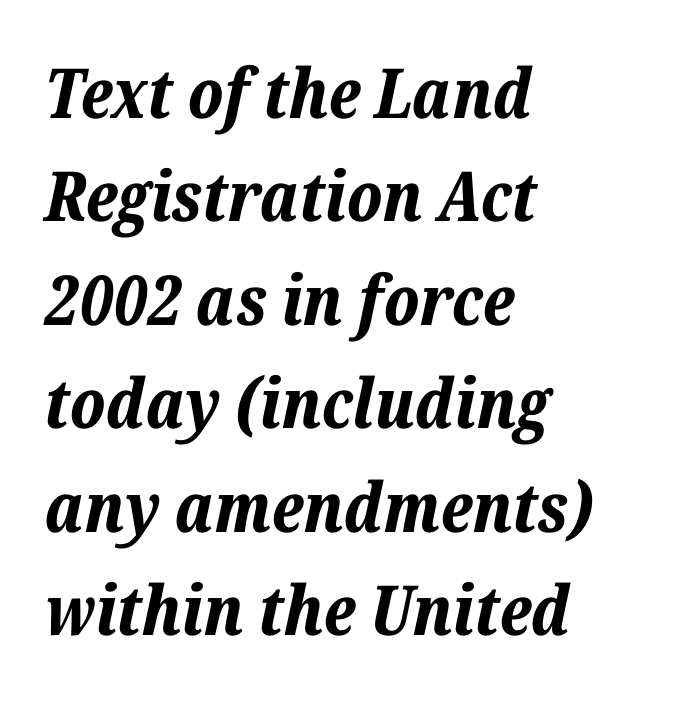
{"italic": "yes", "lean": "right", "slant_degrees": 12, "bold": "yes", "weight": "bold", "width": "normal", "stroke_contrast": "low", "x_height": "medium", "monospaced": "no", "underline": "no", "align": "left", "line_spacing": "normal", "line_spacing_ratio": 1.5, "letter_spacing": "normal", "letter_spacing_em": 0.0, "glyph_px": 69}
